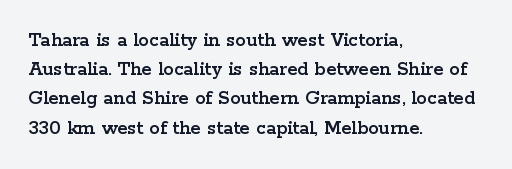
The image shows 21 px text type, upright; set left-aligned, normal line spacing (1.39x), normal letter spacing, not underlined.
